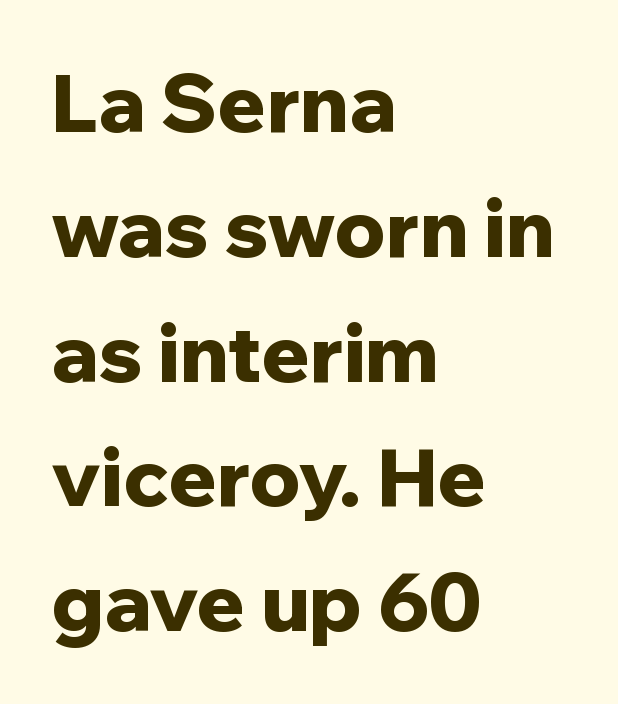
The image shows 80 px bold sans-serif type, upright; set left-aligned, normal line spacing (1.56x), normal letter spacing, not underlined; low stroke contrast and a medium x-height.
